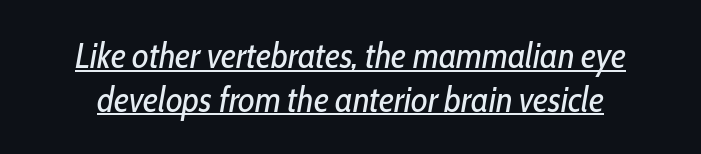
No extra tracking has been applied to these lines. Compared with undecorated copy, this sample adds a rule below the words. Looks like regular typesetting: each glyph gets only the width it needs. Observe the lean: these are italic letterforms. The letterforms sit at book weight or below.
